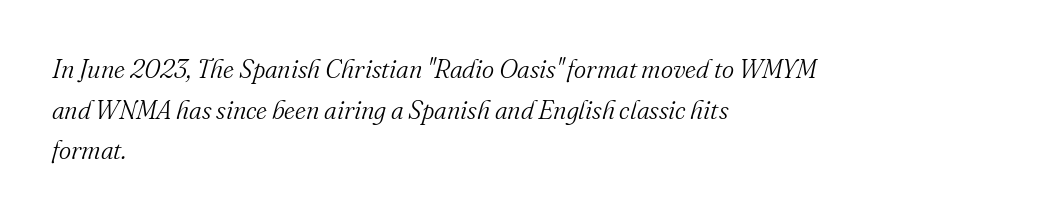
Between one letter and the next there's only the usual sliver of space. There's an unmistakable incline to the writing here. The paragraph shown leans on its left margin. Compared with typical paragraphs, the rows here are spaced about the same.
